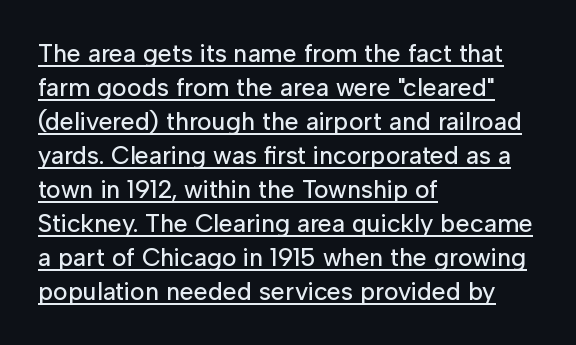
Q: Is the text italic (slanted)? A: No, it is upright.
Q: Is the text underlined? A: Yes.
Q: How is the paragraph aligned? A: Left-aligned.
Q: Is the spacing between letters normal or unusually wide? A: Normal.
Q: Is the spacing between lines tight, normal or loose? A: Normal.
